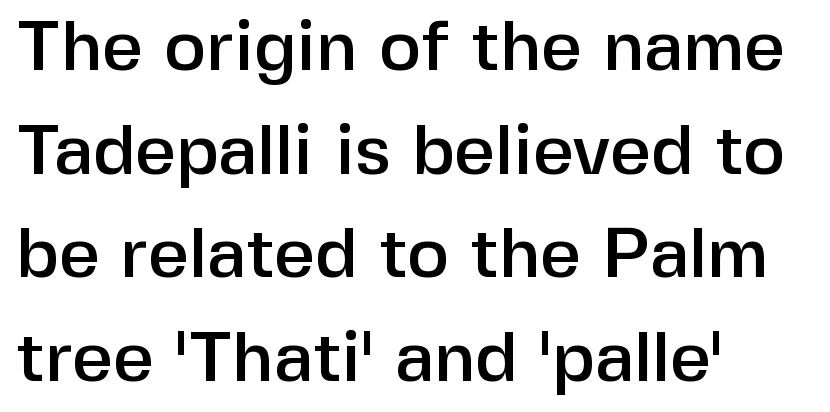
Character widths vary here, with narrow letters taking less room than wide ones. In terms of leading, this rendering sits right in the middle. Where is the straight margin? On the left. The lettering holds an erect, upright posture throughout. Between one letter and the next there's only the usual sliver of space.
